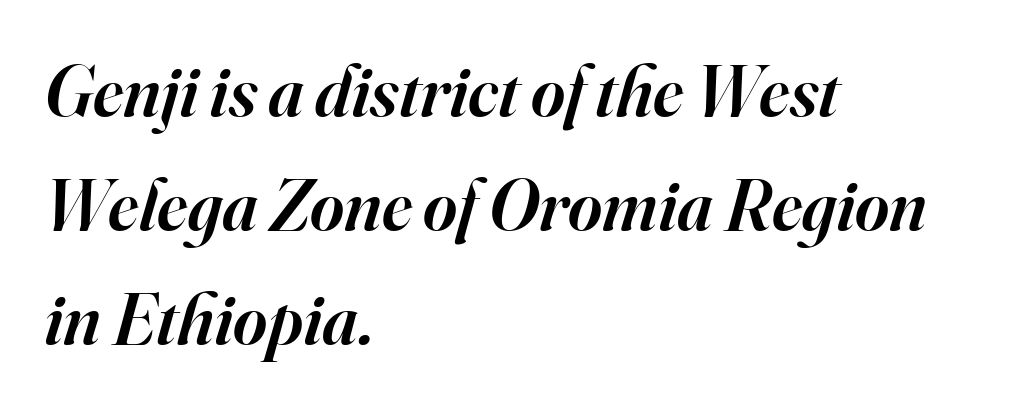
The image shows 73 px semibold serif type, italic (leaning right); set left-aligned, normal line spacing (1.56x), normal letter spacing, not underlined; high stroke contrast and a small x-height.
